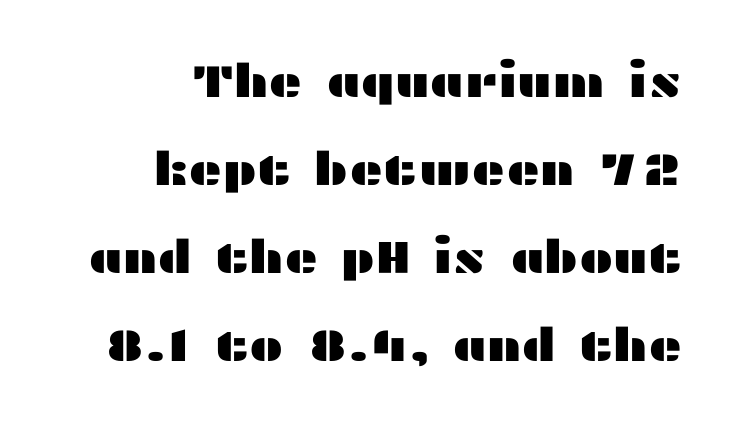
Q: Is the text italic (slanted)? A: No, it is upright.
Q: Is the typeface a serif or a sans-serif typeface? A: Sans-serif.
Q: Is the text underlined? A: No.
Q: How is the paragraph aligned? A: Right-aligned.
Q: Is the spacing between letters normal or unusually wide? A: Normal.
Q: Is the spacing between lines tight, normal or loose? A: Loose.
Q: Width (condensed, normal, or wide)? A: Wide.
Q: Stroke contrast? A: Medium.
Q: x-height? A: Medium.
Q: Monospaced? A: No.
